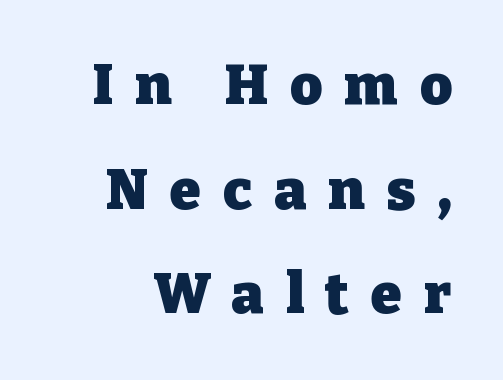
Looks like regular typesetting: each glyph gets only the width it needs. Strokes here are thick enough to call this a true bold. Tall strokes in this sample are plumb rather than angled. The tracking jumps out immediately: characters are airy and widely separated. The typeface chosen for these lines features serifs. The gap between lines stays unmarked.
